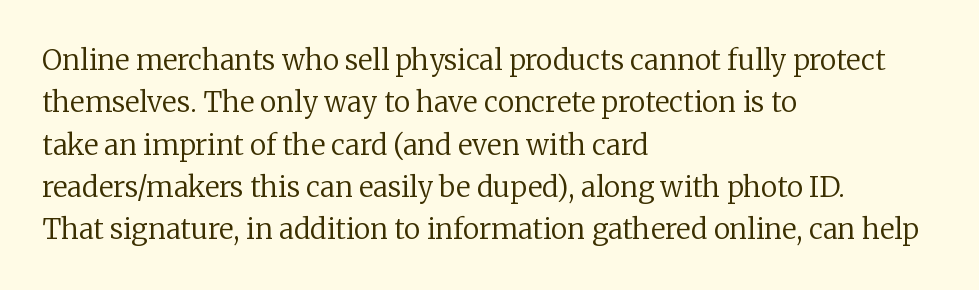
Q: Is the text bold? A: No.
Q: Is the text italic (slanted)? A: No, it is upright.
Q: Is the typeface a serif or a sans-serif typeface? A: Serif.
Q: Is the text underlined? A: No.
Q: How is the paragraph aligned? A: Left-aligned.
Q: Is the spacing between letters normal or unusually wide? A: Normal.
Q: Is the spacing between lines tight, normal or loose? A: Normal.
Q: Width (condensed, normal, or wide)? A: Normal.
Q: Stroke contrast? A: Low.
Q: x-height? A: Medium.
Q: Monospaced? A: No.
